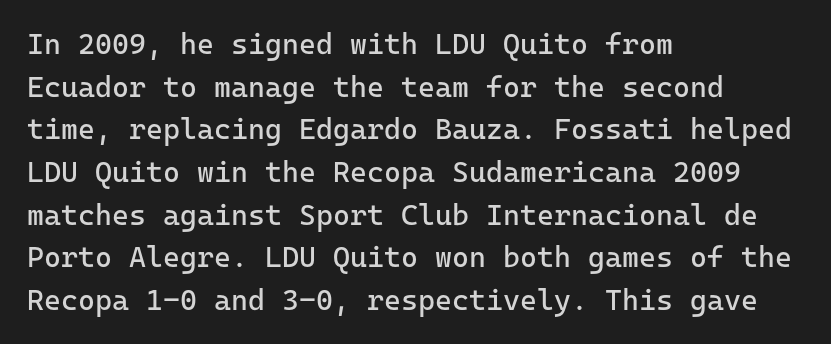
Notice how descenders clear the ascenders below comfortably — that's standard leading. The typesetter chose a ragged-right arrangement here. Rendered with straight, roman letterforms. Plain, unruled lines of type. Is the letter spacing exaggerated? No — it looks like the ordinary default.
